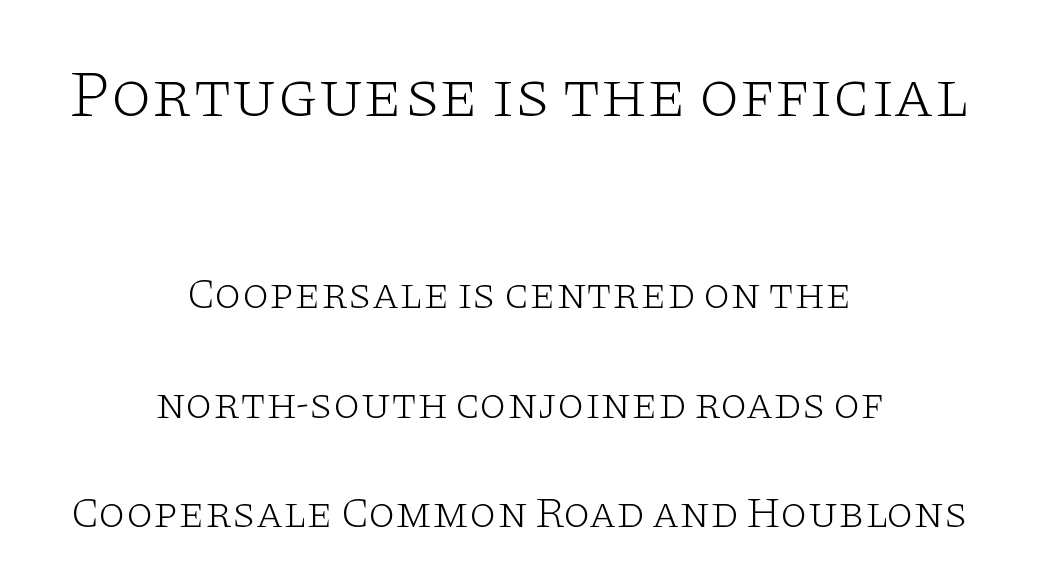
The letters advance in unequal steps, a hallmark of proportional type. The strokes carry an ordinary text weight at most. Leading: increased. Look at the tracking — it's just the regular setting, nothing added.
